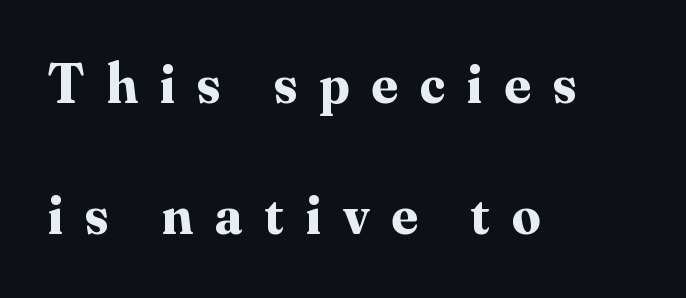
Is there much room between lines? Yes — plenty of vertical air separates them. A serif font was chosen for this passage. Designer's note — italics off, roman on. Spacing verdict: proportional, widths tailored to each character. Notice how thick the strokes are: this is what a full bold looks like.
